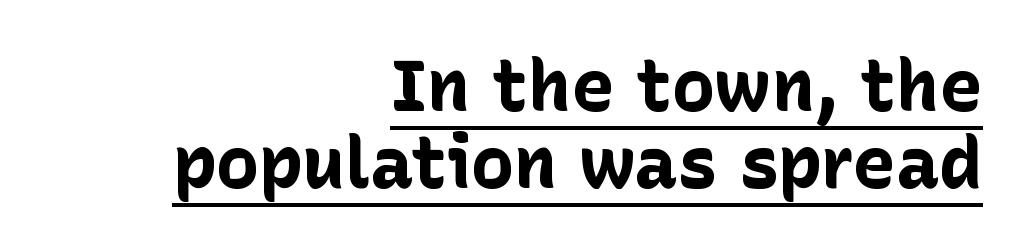
The image shows 72 px bold sans-serif type, upright; set right-aligned, tight line spacing (1.07x), normal letter spacing, underlined; low stroke contrast and a medium x-height.
